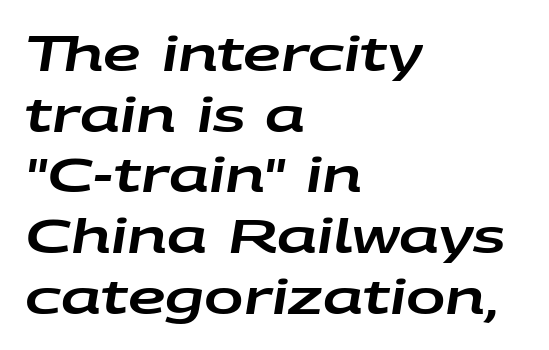
The image shows 47 px wide type, italic (leaning right); set left-aligned, normal line spacing (1.29x), normal letter spacing, not underlined; low stroke contrast and a large x-height.
